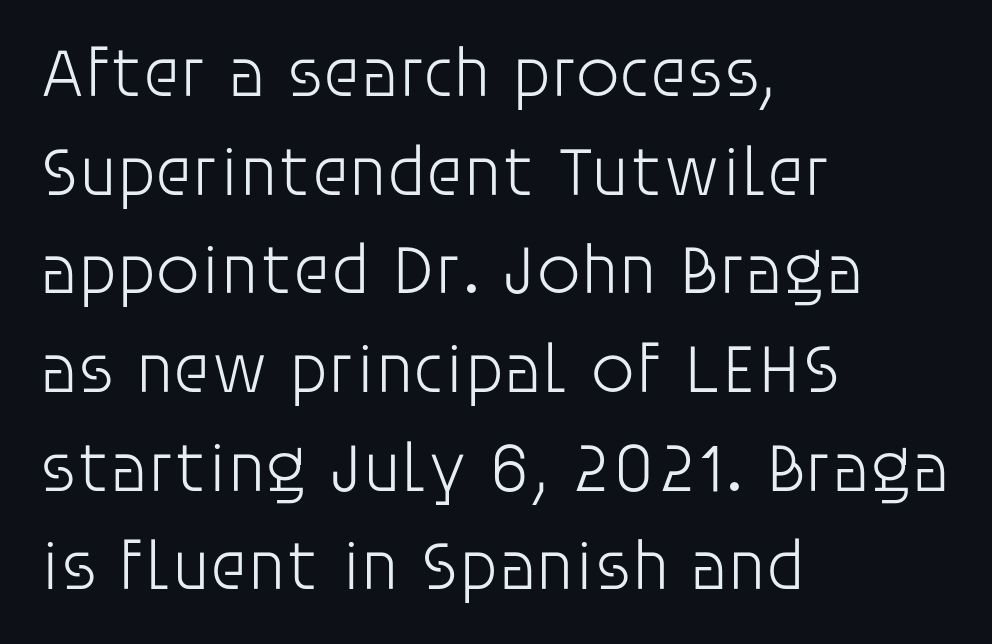
{"serif": "no", "italic": "no", "bold": "no", "weight": "light", "width": "normal", "stroke_contrast": "low", "x_height": "large", "monospaced": "no", "underline": "no", "align": "left", "line_spacing": "normal", "line_spacing_ratio": 1.41, "letter_spacing": "normal", "letter_spacing_em": 0.0, "glyph_px": 70}
